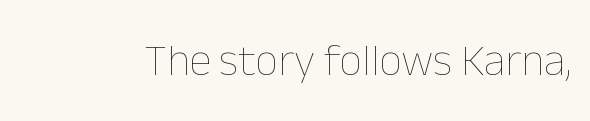
Q: Is the text bold? A: No.
Q: Is the text italic (slanted)? A: No, it is upright.
Q: Is the text underlined? A: No.
Q: Is the spacing between letters normal or unusually wide? A: Normal.
Q: Width (condensed, normal, or wide)? A: Normal.
Q: Stroke contrast? A: Low.
Q: x-height? A: Medium.
Q: Monospaced? A: No.
